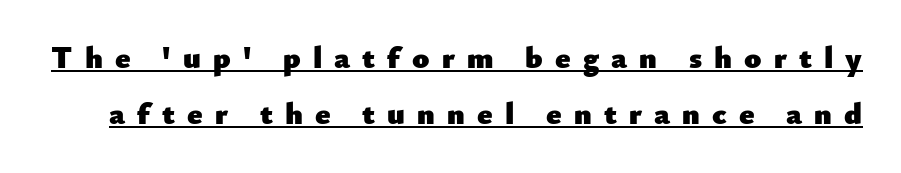
The image shows 31 px heavy sans-serif type, upright; set line spacing 1.81x, unusually wide letter spacing (+0.39 em), underlined; low stroke contrast and a small x-height.
